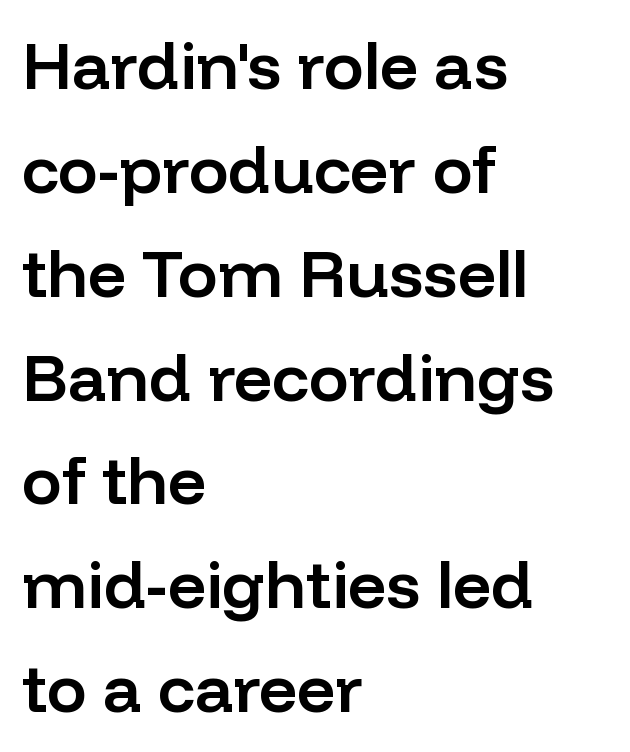
Q: Is the text bold? A: Semi-bold.
Q: Is the text italic (slanted)? A: No, it is upright.
Q: Is the typeface a serif or a sans-serif typeface? A: Sans-serif.
Q: Is the text underlined? A: No.
Q: How is the paragraph aligned? A: Left-aligned.
Q: Is the spacing between letters normal or unusually wide? A: Normal.
Q: Is the spacing between lines tight, normal or loose? A: Normal.
Q: Width (condensed, normal, or wide)? A: Normal.
Q: Stroke contrast? A: Low.
Q: x-height? A: Medium.
Q: Monospaced? A: No.
